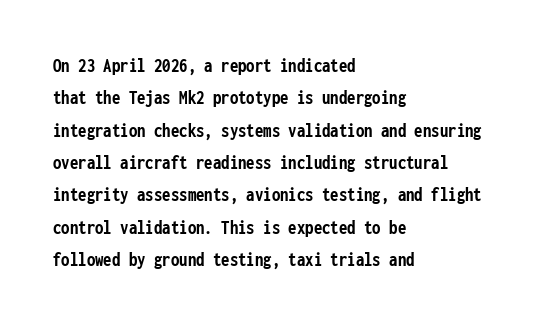
{"italic": "no", "bold": "yes", "underline": "no", "align": "left", "line_spacing": "normal", "line_spacing_ratio": 1.54, "letter_spacing": "normal", "letter_spacing_em": 0.0, "glyph_px": 21}
